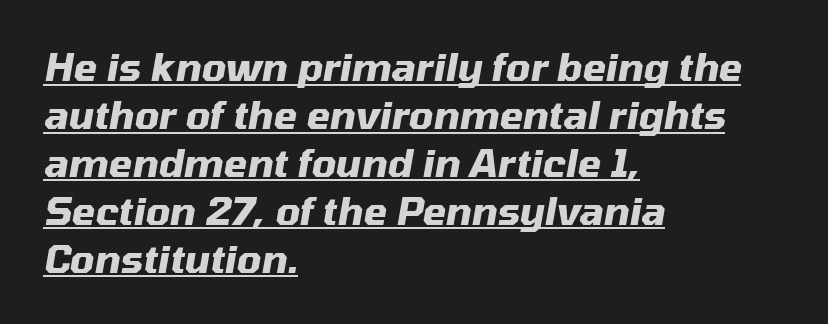
The font is running at its bold setting. Regular leading. Here the designer chose a conventional face with non-uniform glyph widths. Looking at the ascenders, they clearly lean. Nobody touched the tracking dial on this one.
